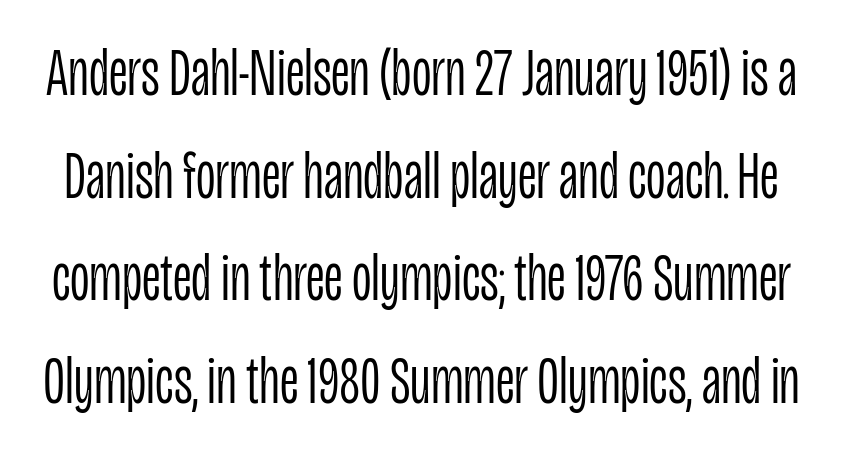
The characters are drawn with everyday or finer stroke widths. The foot of each line stays bare and open. The type is set solid horizontally, with unmodified tracking. A typesetter would call this proportional, since set widths differ per character.
